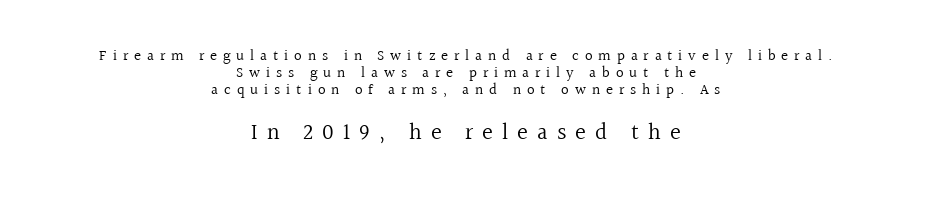
{"italic": "no", "bold": "no", "underline": "no", "align": "center", "line_spacing": "tight", "line_spacing_ratio": 1.15, "letter_spacing": "wide", "letter_spacing_em": 0.39, "larger_block": "second", "size_ratio": 1.53, "glyph_px": 23}
